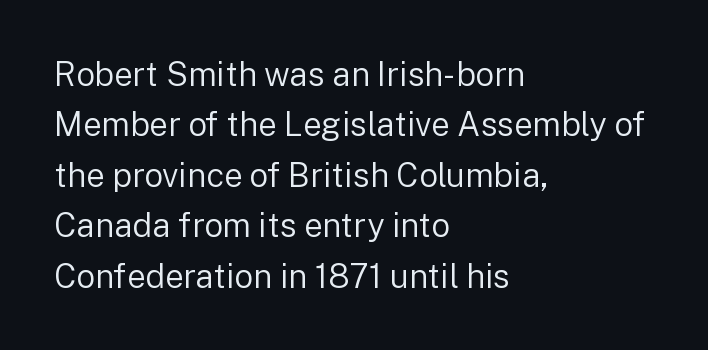
The image shows 33 px regular-weight sans-serif type, upright; set left-aligned, normal line spacing (1.53x), normal letter spacing, not underlined; low stroke contrast and a medium x-height.
